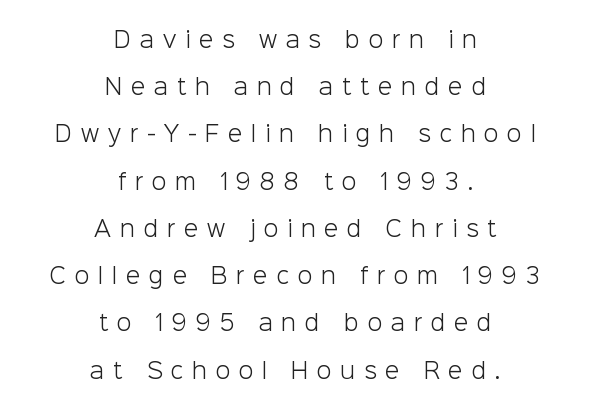
The image shows 21 px text type, upright; set centered, loose line spacing (2.25x), unusually wide letter spacing (+0.42 em), not underlined.
